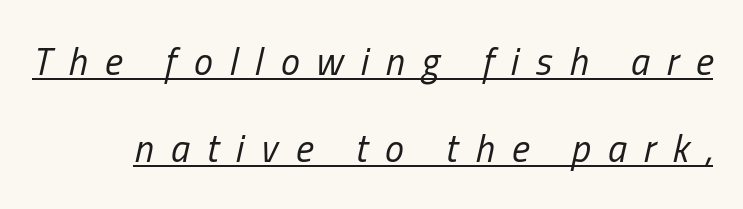
The image shows 38 px regular-weight, condensed type, italic (leaning right); set loose line spacing (2.3x), unusually wide letter spacing (+0.45 em), underlined; low stroke contrast and a medium x-height.
